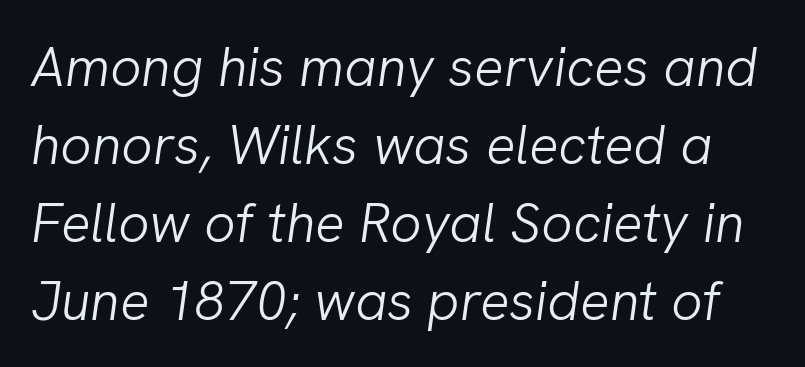
The image shows 55 px light type, italic (leaning right); set normal line spacing (1.42x), normal letter spacing, not underlined; low stroke contrast and a medium x-height.
